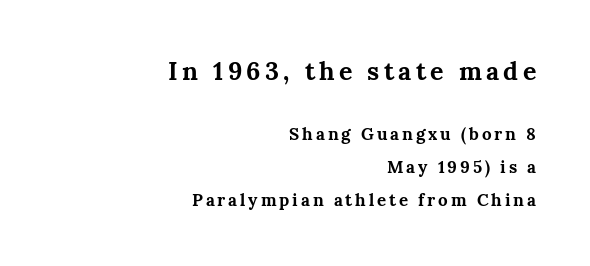
{"italic": "no", "bold": "yes", "underline": "no", "align": "right", "line_spacing": "loose", "line_spacing_ratio": 1.94, "larger_block": "first", "size_ratio": 1.47, "glyph_px": 25}
